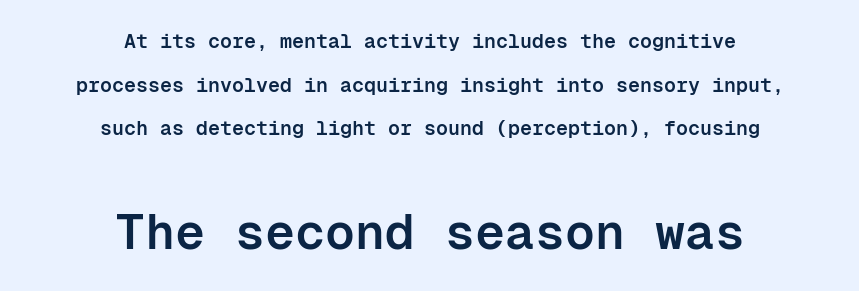
The image shows 50 px semibold sans-serif type, upright, monospaced; set centered, loose line spacing (2.18x), normal letter spacing, not underlined; the second (bottom) block is 2.5x larger; low stroke contrast and a medium x-height.
